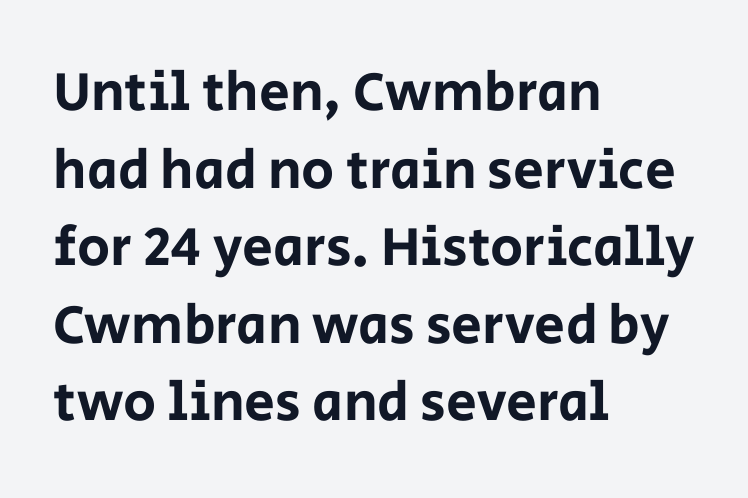
The image shows 55 px sans-serif type, upright; set left-aligned, normal line spacing (1.41x), normal letter spacing, not underlined; low stroke contrast and a large x-height.
